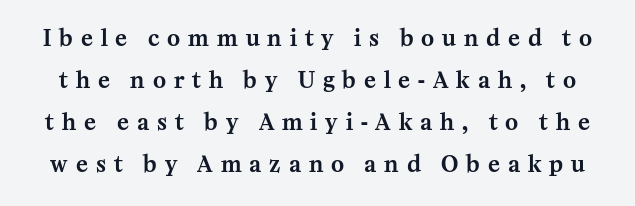
Q: Is the text italic (slanted)? A: No, it is upright.
Q: Is the text underlined? A: No.
Q: Is the spacing between letters normal or unusually wide? A: Unusually wide.
Q: Is the spacing between lines tight, normal or loose? A: Loose.
